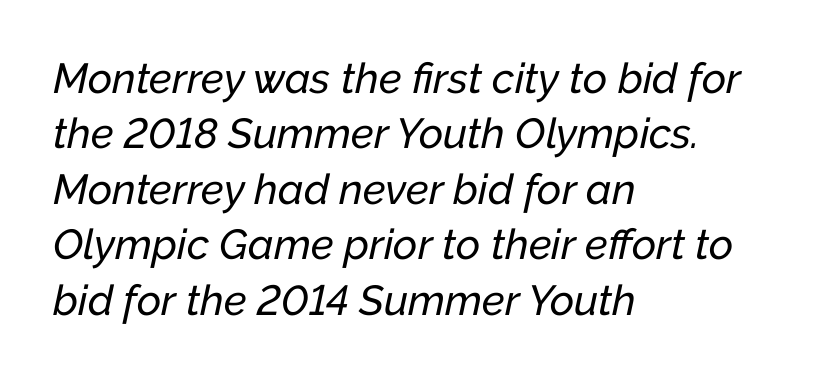
Q: Is the text italic (slanted)? A: Yes, it leans right by about 12 degrees.
Q: Is the text underlined? A: No.
Q: How is the paragraph aligned? A: Left-aligned.
Q: Is the spacing between letters normal or unusually wide? A: Normal.
Q: Is the spacing between lines tight, normal or loose? A: Normal.
Q: Width (condensed, normal, or wide)? A: Normal.
Q: Stroke contrast? A: Low.
Q: x-height? A: Medium.
Q: Monospaced? A: No.
